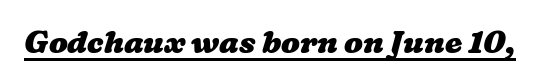
Q: Is the text bold? A: Yes.
Q: Is the text underlined? A: Yes.
Q: Is the spacing between letters normal or unusually wide? A: Normal.
Q: Width (condensed, normal, or wide)? A: Wide.
Q: Stroke contrast? A: Low.
Q: x-height? A: Medium.
Q: Monospaced? A: No.
